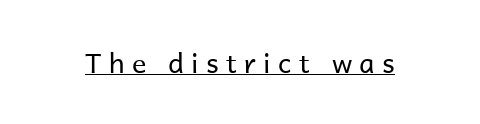
The image shows 27 px text type, upright; set unusually wide letter spacing (+0.27 em), underlined.
